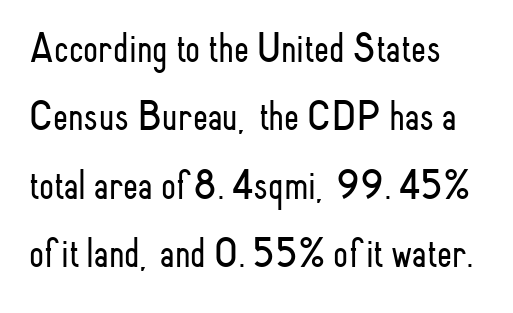
The image shows 43 px light, condensed sans-serif type, upright; set normal line spacing (1.59x), normal letter spacing, not underlined; low stroke contrast and a small x-height.
